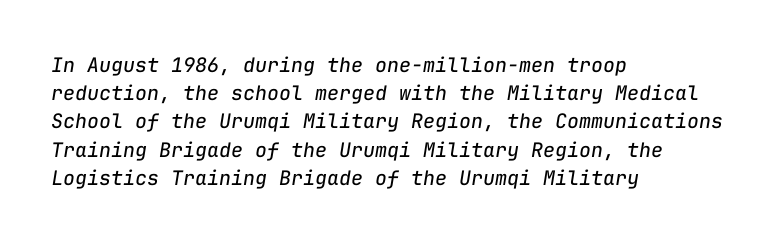
Q: Is the text bold? A: No.
Q: Is the text italic (slanted)? A: Yes, it leans right by about 9 degrees.
Q: Is the text underlined? A: No.
Q: How is the paragraph aligned? A: Left-aligned.
Q: Is the spacing between letters normal or unusually wide? A: Normal.
Q: Is the spacing between lines tight, normal or loose? A: Normal.
